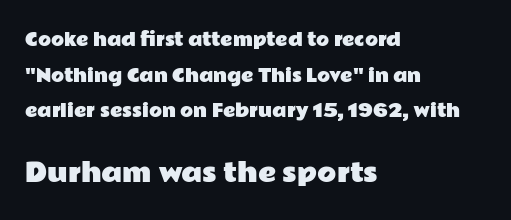
Students, observe: this is what heavily led, spacious text looks like. The typography opts for an upright posture over an oblique one. Decoration check: the copy has no underline. The compositor pushed each line to the left boundary.
